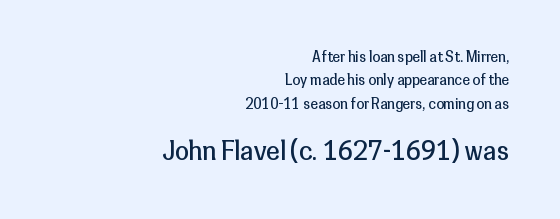
Q: Is the text bold? A: No.
Q: Is the text italic (slanted)? A: No, it is upright.
Q: Is the text underlined? A: No.
Q: How is the paragraph aligned? A: Right-aligned.
Q: Is the spacing between letters normal or unusually wide? A: Normal.
Q: Is the spacing between lines tight, normal or loose? A: Normal.
Q: Which block of text is set in a larger size, the first (top) or the second (bottom)? A: The second (bottom) one.
